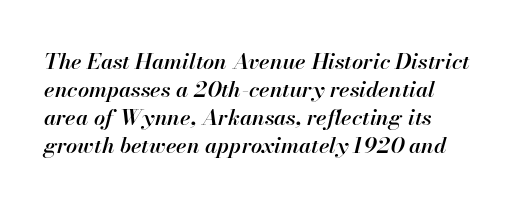
{"italic": "yes", "lean": "right", "slant_degrees": 13, "bold": "semi", "underline": "no", "align": "left", "line_spacing": "normal", "line_spacing_ratio": 1.28, "letter_spacing": "normal", "letter_spacing_em": 0.0, "glyph_px": 22}
